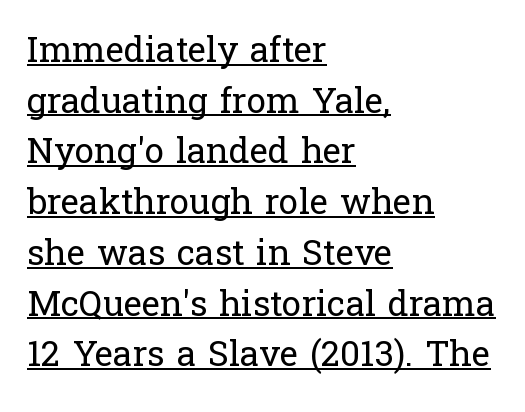
Q: Is the text bold? A: No.
Q: Is the text italic (slanted)? A: No, it is upright.
Q: Is the typeface a serif or a sans-serif typeface? A: Serif.
Q: Is the text underlined? A: Yes.
Q: How is the paragraph aligned? A: Left-aligned.
Q: Is the spacing between letters normal or unusually wide? A: Normal.
Q: Is the spacing between lines tight, normal or loose? A: Normal.
Q: Width (condensed, normal, or wide)? A: Normal.
Q: Stroke contrast? A: Low.
Q: x-height? A: Medium.
Q: Monospaced? A: No.
